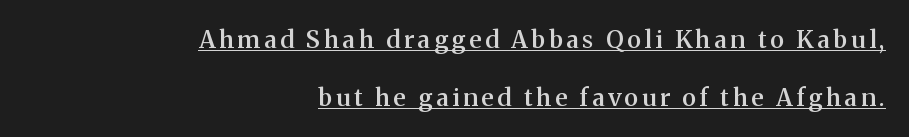
{"italic": "no", "bold": "semi", "underline": "yes", "align": "right", "line_spacing": "loose", "line_spacing_ratio": 2.41, "glyph_px": 24}
